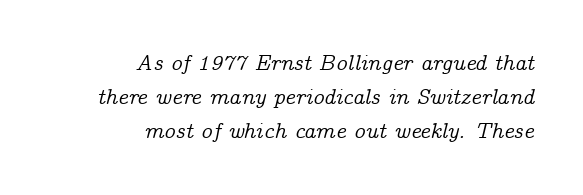
The image shows 22 px text type, italic (leaning right); set right-aligned, normal line spacing (1.54x), normal letter spacing, not underlined.
